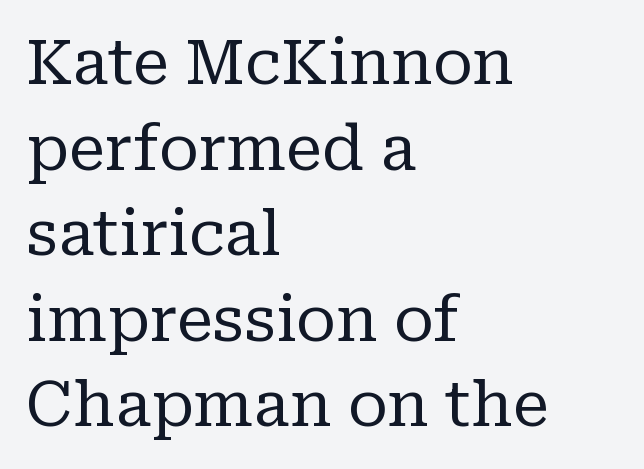
The letters stand upright; this is a roman face. The area under the type is left untouched. Note the varied advance widths — an 'i' is clearly narrower than an 'm'. To sum up the face: it has serifs.
